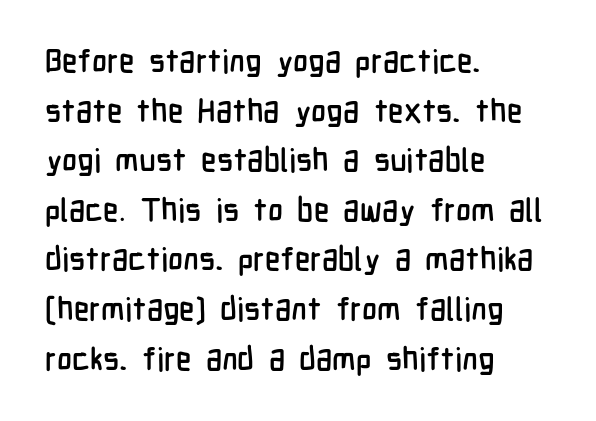
{"serif": "no", "italic": "no", "width": "condensed", "stroke_contrast": "low", "x_height": "medium", "monospaced": "no", "underline": "no", "align": "left", "line_spacing": "normal", "line_spacing_ratio": 1.55, "letter_spacing": "normal", "letter_spacing_em": 0.0, "glyph_px": 32}
